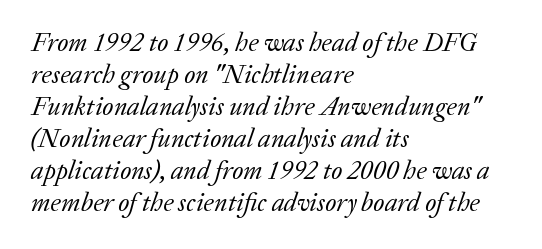
{"italic": "yes", "lean": "right", "slant_degrees": 20, "bold": "no", "underline": "no", "align": "left", "line_spacing_ratio": 1.23, "letter_spacing": "normal", "letter_spacing_em": 0.0, "glyph_px": 26}
